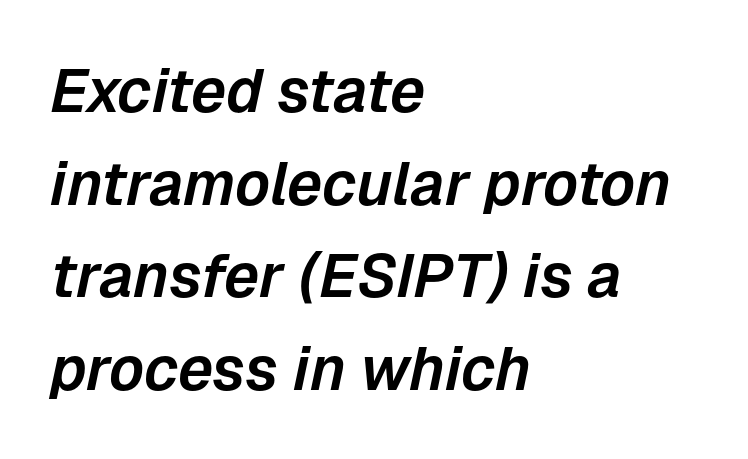
Compared with typical paragraphs, the rows here are spaced about the same. In terms of letterspacing, this is plain default setting. Is the block centered? No — it sits flush against the left margin. Looks like regular typesetting: each glyph gets only the width it needs.
